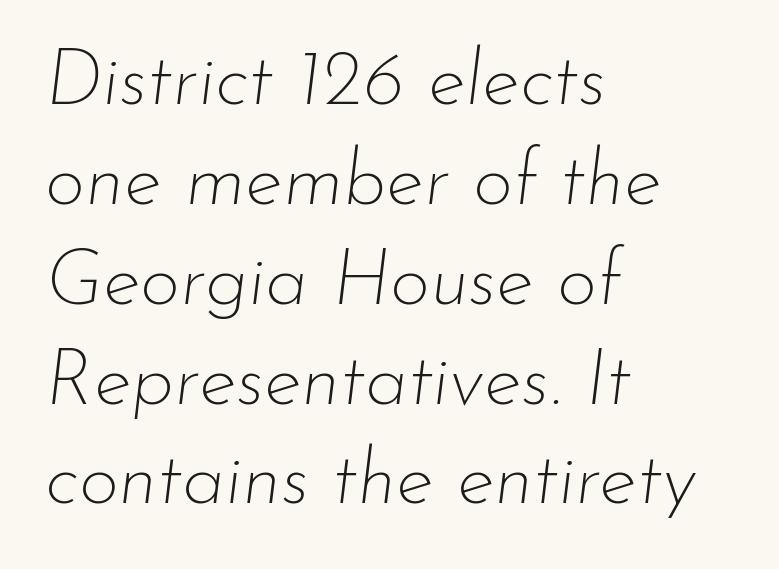
The image shows 78 px thin type, italic (leaning right); set left-aligned, normal line spacing (1.28x), normal letter spacing, not underlined; low stroke contrast and a small x-height.
